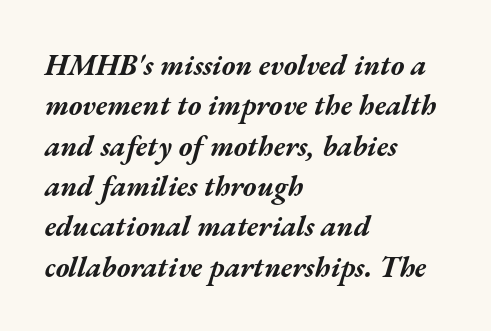
{"italic": "yes", "lean": "right", "slant_degrees": 17, "bold": "yes", "weight": "bold", "width": "wide", "stroke_contrast": "medium", "x_height": "medium", "monospaced": "no", "underline": "no", "align": "left", "line_spacing": "normal", "line_spacing_ratio": 1.39, "letter_spacing": "normal", "letter_spacing_em": 0.0, "glyph_px": 29}
